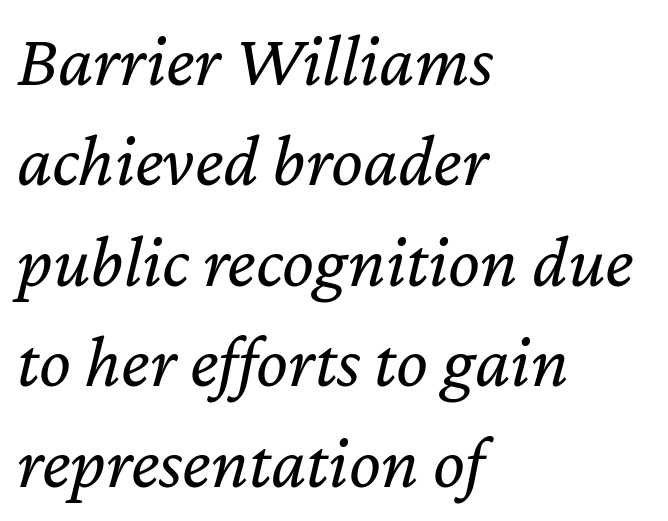
Each stroke keeps to a modest, everyday thickness or less. Notice how the stems are inclined rather than vertical — that's the hallmark of italics. Spacing verdict: proportional, widths tailored to each character. Only glyphs here, with clear space below each row.
